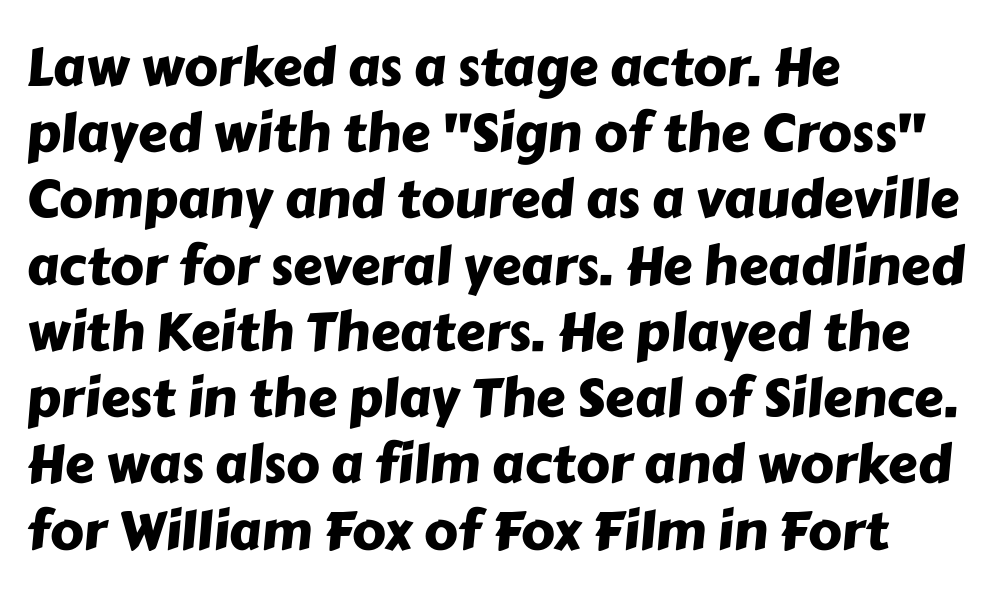
Q: Is the typeface a serif or a sans-serif typeface? A: Sans-serif.
Q: Is the text underlined? A: No.
Q: How is the paragraph aligned? A: Left-aligned.
Q: Is the spacing between letters normal or unusually wide? A: Normal.
Q: Is the spacing between lines tight, normal or loose? A: Normal.
Q: Width (condensed, normal, or wide)? A: Normal.
Q: Stroke contrast? A: Low.
Q: x-height? A: Medium.
Q: Monospaced? A: No.
